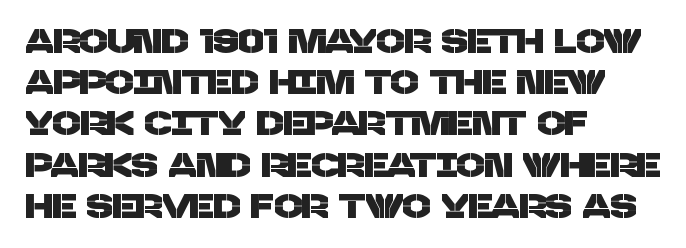
Q: Is the typeface a serif or a sans-serif typeface? A: Sans-serif.
Q: Is the text underlined? A: No.
Q: How is the paragraph aligned? A: Left-aligned.
Q: Is the spacing between letters normal or unusually wide? A: Normal.
Q: Is the spacing between lines tight, normal or loose? A: Normal.
Q: Width (condensed, normal, or wide)? A: Normal.
Q: Stroke contrast? A: Low.
Q: x-height? A: Large.
Q: Monospaced? A: No.
